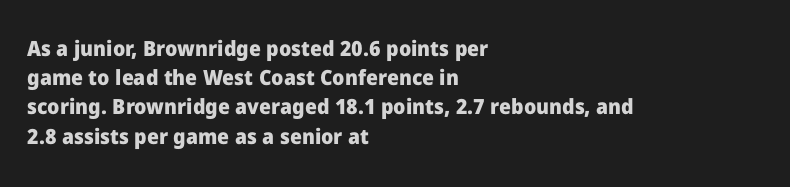
Q: Is the text bold? A: Yes.
Q: Is the text italic (slanted)? A: No, it is upright.
Q: Is the text underlined? A: No.
Q: How is the paragraph aligned? A: Left-aligned.
Q: Is the spacing between letters normal or unusually wide? A: Normal.
Q: Is the spacing between lines tight, normal or loose? A: Normal.
